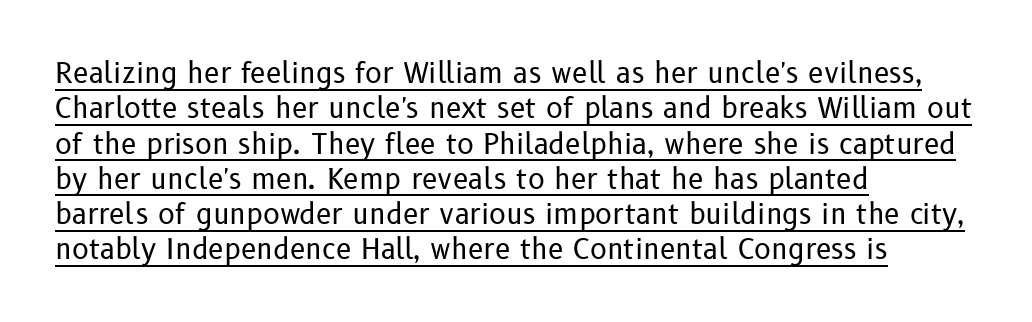
The image shows 28 px regular-weight sans-serif type, upright; set left-aligned, normal line spacing (1.26x), normal letter spacing, underlined; low stroke contrast and a medium x-height.
